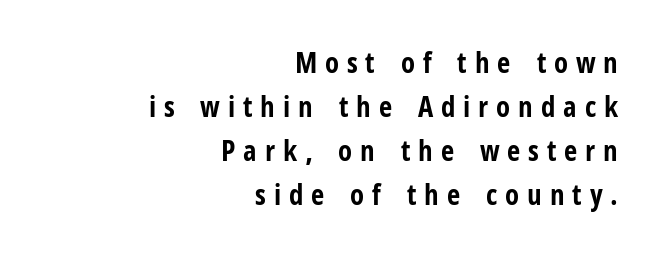
{"serif": "no", "italic": "no", "bold": "yes", "weight": "bold", "width": "condensed", "stroke_contrast": "low", "x_height": "medium", "monospaced": "no", "underline": "no", "align": "right", "line_spacing": "normal", "line_spacing_ratio": 1.52, "letter_spacing": "wide", "letter_spacing_em": 0.27, "glyph_px": 29}
